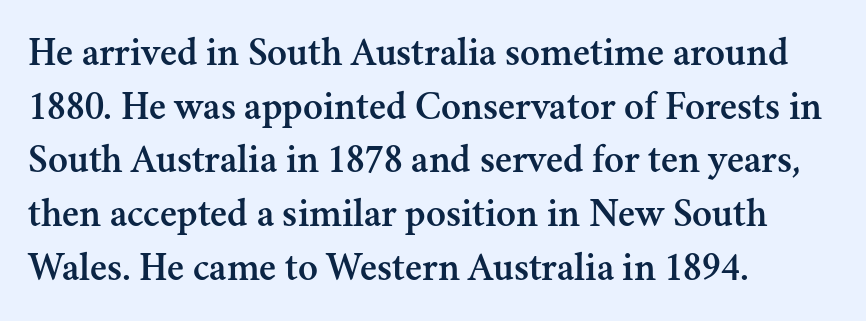
Q: Is the text italic (slanted)? A: No, it is upright.
Q: Is the typeface a serif or a sans-serif typeface? A: Serif.
Q: Is the text underlined? A: No.
Q: How is the paragraph aligned? A: Left-aligned.
Q: Is the spacing between letters normal or unusually wide? A: Normal.
Q: Is the spacing between lines tight, normal or loose? A: Normal.
Q: Width (condensed, normal, or wide)? A: Normal.
Q: Stroke contrast? A: Medium.
Q: x-height? A: Small.
Q: Monospaced? A: No.
